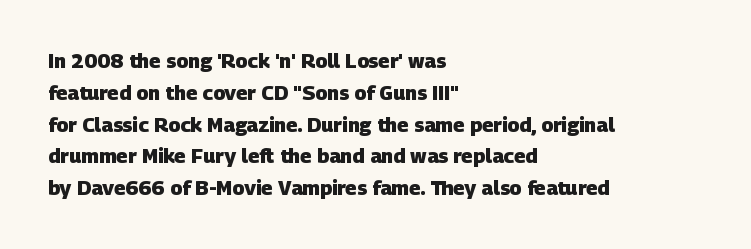
Students, this is bold: see how much ink each stroke carries. The letterforms sit shoulder to shoulder at normal distance. Does the copy run flush right? No — it runs flush left. Bare-footed words on every line.
